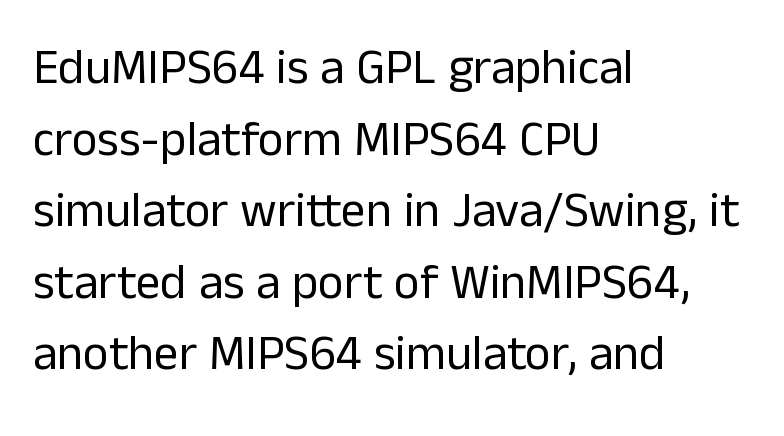
The image shows 49 px regular-weight sans-serif type, upright; set left-aligned, normal line spacing (1.46x), normal letter spacing, not underlined; low stroke contrast and a medium x-height.
